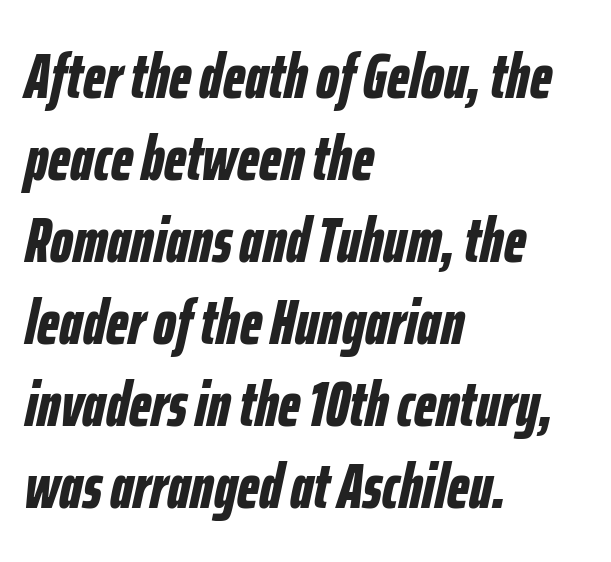
{"italic": "yes", "lean": "right", "slant_degrees": 12, "bold": "yes", "weight": "bold", "width": "condensed", "stroke_contrast": "low", "x_height": "medium", "monospaced": "no", "underline": "no", "align": "left", "line_spacing": "normal", "line_spacing_ratio": 1.28, "letter_spacing": "normal", "letter_spacing_em": 0.0, "glyph_px": 64}
